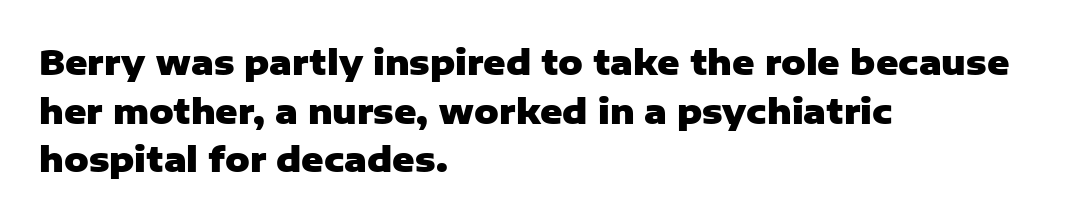
Typeset ragged right — the left edge is the straight one. Rule under the text: the space is simply empty. Nothing sits at the stroke ends, so this counts as sans-serif. A typesetter would call this proportional, since set widths differ per character. Italic: no, the glyphs are upright roman.
